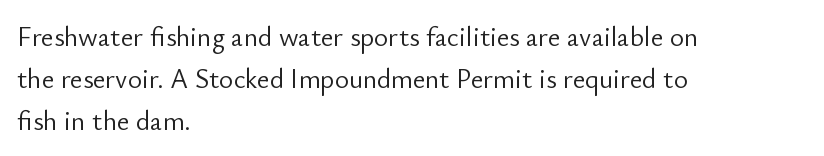
Each new line begins a customary step beneath the previous one. The passage shown is not underscored anywhere. Weight: not bold — regular or lighter. Nope, not italic — everything's standing straight. A classic flush-left, rag-right setting is used for this passage.
